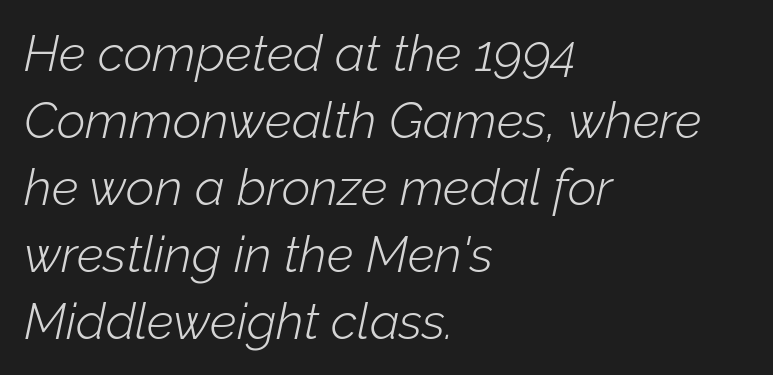
The specimen omits any rule beneath the text block's lines. Posture: slanted. Typeset ragged right — the left edge is the straight one. Each letter keeps its own natural width here, so spacing adapts to shape. This reads as an unemphasized weight, regular at the heaviest.
